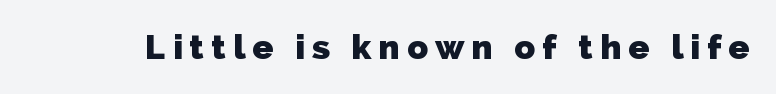
{"serif": "no", "bold": "yes", "weight": "heavy", "width": "normal", "stroke_contrast": "low", "x_height": "medium", "monospaced": "no", "underline": "no", "letter_spacing": "wide", "letter_spacing_em": 0.21, "glyph_px": 34}
